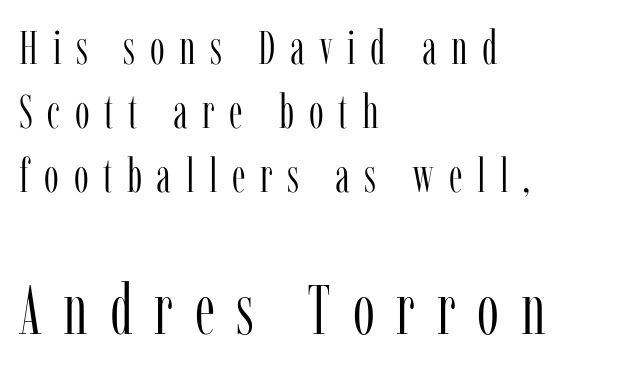
{"serif": "yes", "italic": "no", "bold": "no", "weight": "light", "width": "condensed", "stroke_contrast": "low", "x_height": "medium", "monospaced": "no", "underline": "no", "align": "left", "line_spacing": "normal", "line_spacing_ratio": 1.36, "letter_spacing": "wide", "letter_spacing_em": 0.31, "larger_block": "second", "size_ratio": 1.49, "glyph_px": 70}
